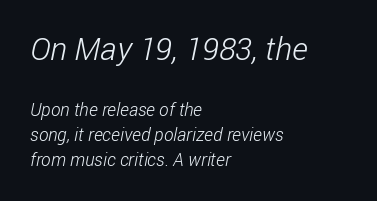
The line texture is even and compact thanks to regular tracking. Weight: not bold — regular or lighter. Varying glyph widths throughout — classic text-font behaviour. The space beneath each line is pristine and unruled.
